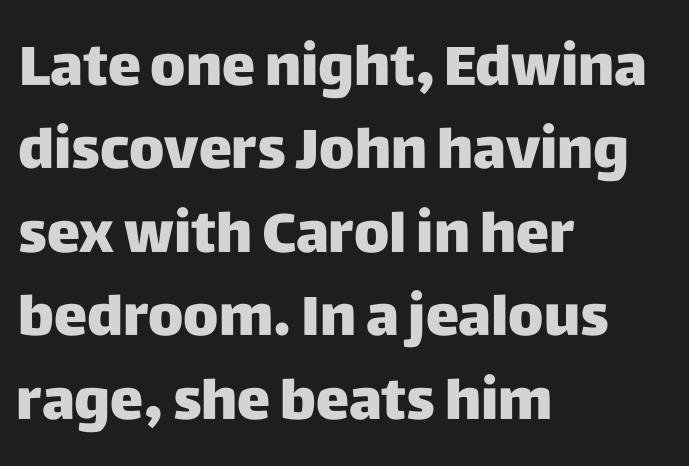
{"serif": "no", "italic": "no", "width": "normal", "stroke_contrast": "low", "x_height": "large", "monospaced": "no", "underline": "no", "align": "left", "line_spacing": "normal", "line_spacing_ratio": 1.49, "letter_spacing": "normal", "letter_spacing_em": 0.0, "glyph_px": 56}
